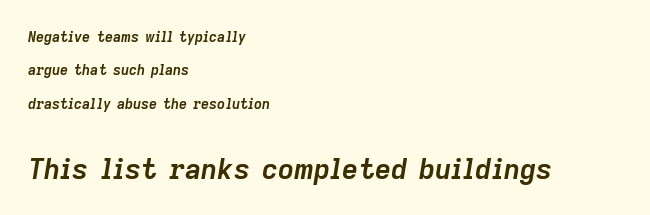
{"italic": "yes", "lean": "right", "slant_degrees": 9, "bold": "yes", "weight": "semibold", "width": "normal", "stroke_contrast": "low", "x_height": "medium", "monospaced": "no", "underline": "no", "align": "left", "line_spacing": "loose", "line_spacing_ratio": 2.39, "letter_spacing": "normal", "letter_spacing_em": 0.0, "larger_block": "second", "size_ratio": 2.0, "glyph_px": 28}
